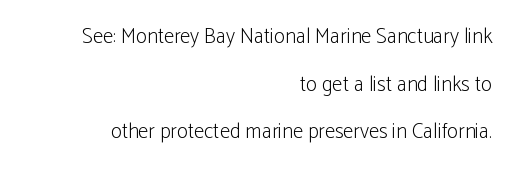
The image shows 21 px text type, upright; set right-aligned, loose line spacing (2.27x), normal letter spacing, not underlined.
